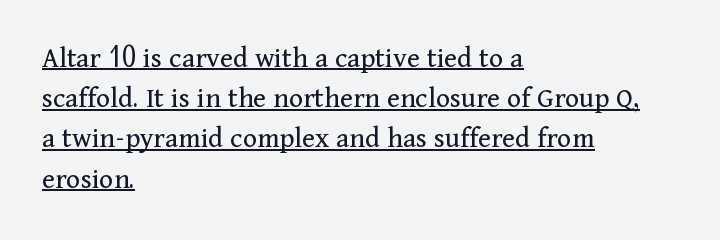
The font sits on the lighter half of the weight spectrum, regular included. How are the letters spaced? Ordinarily, with no added tracking. Leading matches the norm, producing a regular column. Check where the strokes stop: tiny serifs finish them off.
